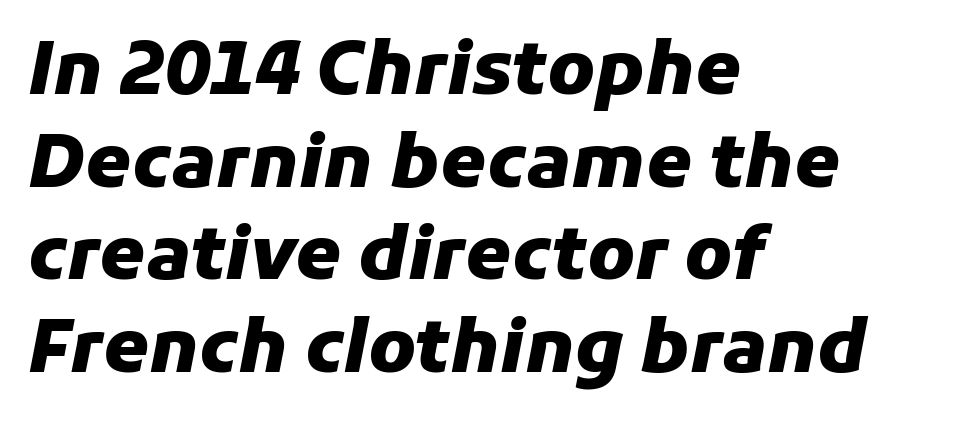
The image shows 73 px heavy type, italic (leaning right); set left-aligned, normal line spacing (1.27x), normal letter spacing, not underlined; low stroke contrast and a medium x-height.
